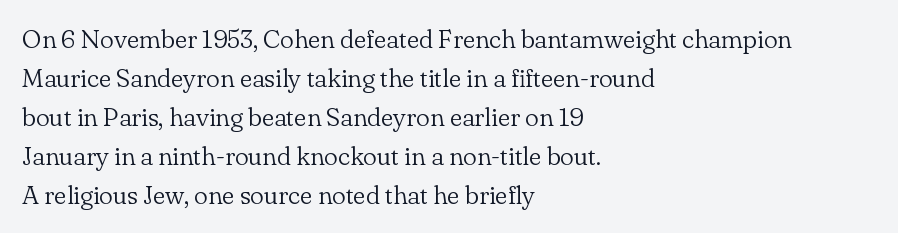
The image shows 26 px text type, upright; set left-aligned, normal line spacing (1.5x), normal letter spacing, not underlined.
